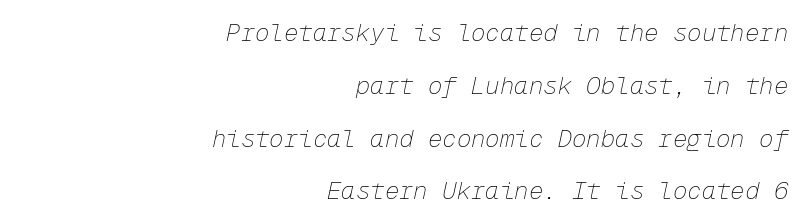
{"italic": "yes", "lean": "right", "slant_degrees": 12, "bold": "no", "underline": "no", "align": "right", "line_spacing": "loose", "line_spacing_ratio": 2.2, "letter_spacing": "normal", "letter_spacing_em": 0.0, "glyph_px": 24}
